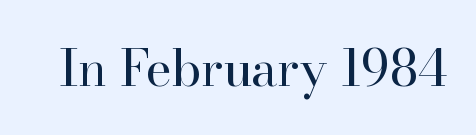
{"serif": "yes", "italic": "no", "bold": "no", "weight": "regular", "width": "normal", "stroke_contrast": "high", "x_height": "small", "monospaced": "no", "underline": "no", "letter_spacing": "normal", "letter_spacing_em": 0.0, "glyph_px": 50}
